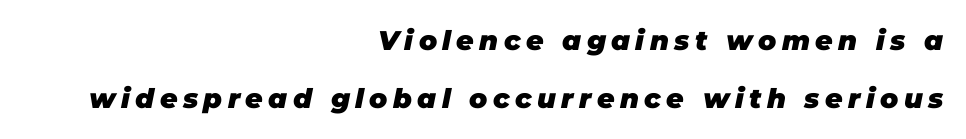
{"italic": "yes", "lean": "right", "slant_degrees": 11, "bold": "yes", "underline": "no", "align": "right", "line_spacing": "loose", "line_spacing_ratio": 2.15, "letter_spacing": "wide", "letter_spacing_em": 0.2, "glyph_px": 27}
